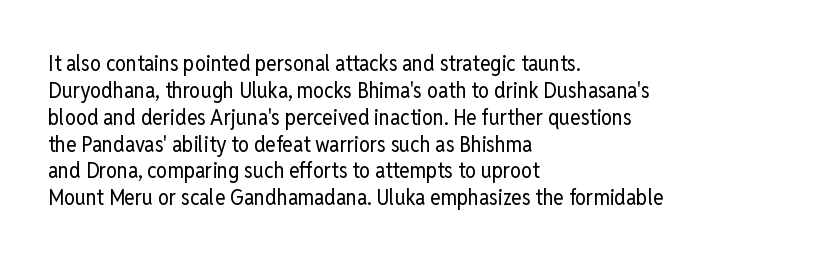
Honestly, the letter spacing is just normal — you wouldn't notice it. A student would call this left alignment; a typographer would say flush left, rag right. The font sits on the lighter half of the weight spectrum, regular included. Just letters on the line, the space beneath them empty.
